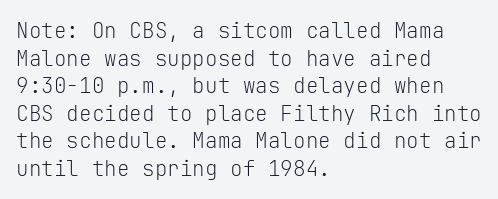
The image shows 21 px text type, upright; set left-aligned, normal line spacing (1.31x), normal letter spacing, not underlined.
